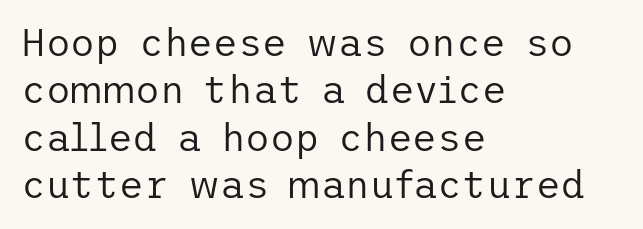
The font's upright variant was chosen for this text. These glyphs show unthickened strokes, regular width or finer. Letterform terminals end flat and unadorned throughout the passage. Regular leading.
